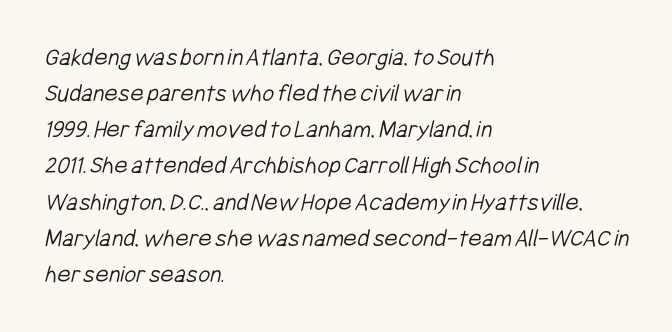
Q: Is the text bold? A: No.
Q: Is the text underlined? A: No.
Q: How is the paragraph aligned? A: Left-aligned.
Q: Is the spacing between letters normal or unusually wide? A: Normal.
Q: Is the spacing between lines tight, normal or loose? A: Normal.
